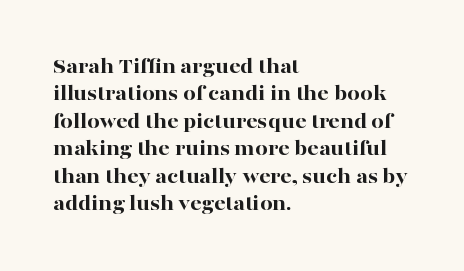
Only glyphs here, with clear space below each row. The type sits square on the baseline with zero lean. Short note: letters normally spaced. Summary of vertical rhythm: regular, with standard interline spacing. Thick stems and heavy bowls — unmistakably bold. Short and long lines alike share a common starting point at left.
